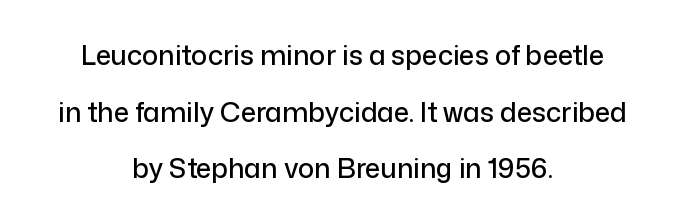
{"italic": "no", "underline": "no", "align": "center", "line_spacing": "loose", "line_spacing_ratio": 2.1, "letter_spacing": "normal", "letter_spacing_em": 0.0, "glyph_px": 27}
